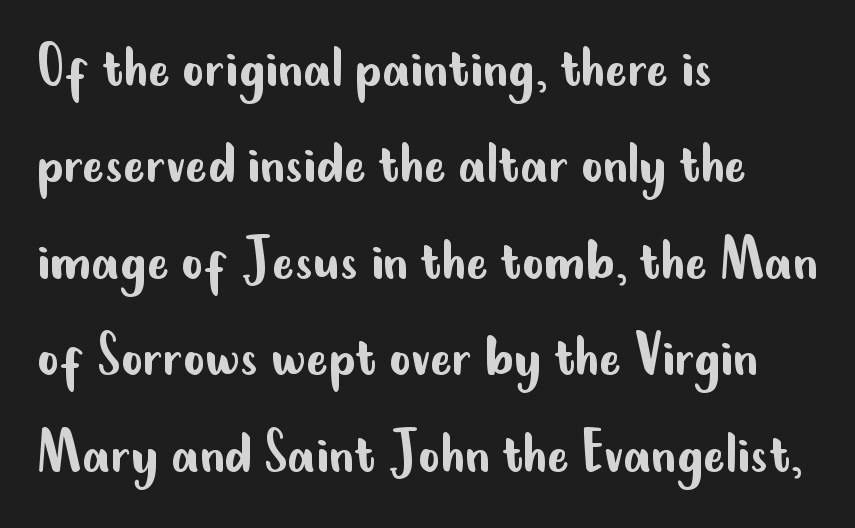
Q: Is the text bold? A: No.
Q: Is the text italic (slanted)? A: No, it is upright.
Q: Is the typeface a serif or a sans-serif typeface? A: Sans-serif.
Q: Is the text underlined? A: No.
Q: How is the paragraph aligned? A: Left-aligned.
Q: Is the spacing between letters normal or unusually wide? A: Normal.
Q: Is the spacing between lines tight, normal or loose? A: Normal.
Q: Width (condensed, normal, or wide)? A: Condensed.
Q: Stroke contrast? A: Low.
Q: x-height? A: Small.
Q: Monospaced? A: No.
